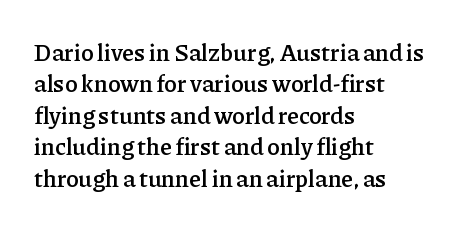
The image shows 24 px text type, upright; set left-aligned, normal line spacing (1.31x), normal letter spacing, not underlined.
